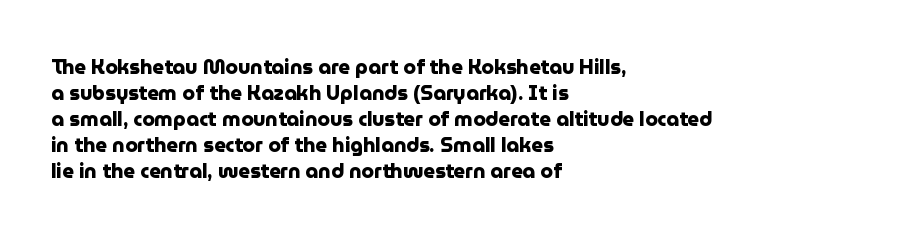
{"italic": "no", "bold": "yes", "underline": "no", "align": "left", "line_spacing": "normal", "line_spacing_ratio": 1.3, "letter_spacing": "normal", "letter_spacing_em": 0.0, "glyph_px": 20}
